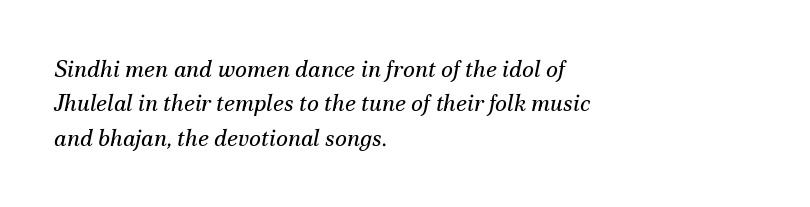
Q: Is the text bold? A: No.
Q: Is the text italic (slanted)? A: Yes, it leans right by about 12 degrees.
Q: Is the text underlined? A: No.
Q: How is the paragraph aligned? A: Left-aligned.
Q: Is the spacing between letters normal or unusually wide? A: Normal.
Q: Is the spacing between lines tight, normal or loose? A: Normal.
